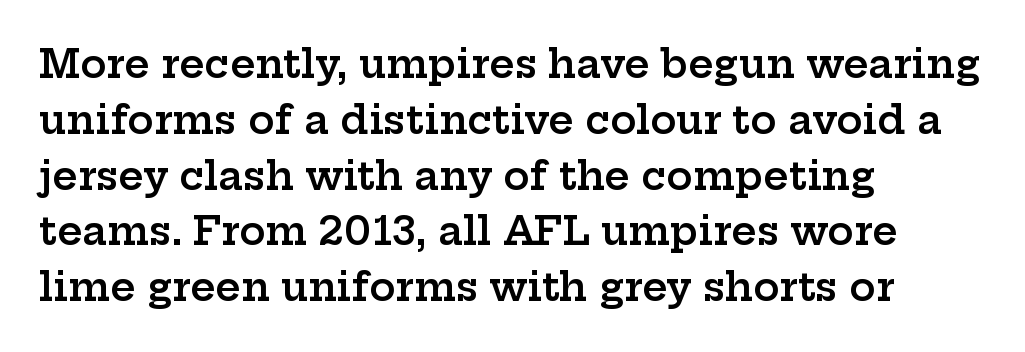
{"serif": "yes", "italic": "no", "bold": "semi", "weight": "semibold", "width": "wide", "stroke_contrast": "low", "x_height": "medium", "monospaced": "no", "underline": "no", "align": "left", "line_spacing": "normal", "line_spacing_ratio": 1.43, "letter_spacing": "normal", "letter_spacing_em": 0.0, "glyph_px": 39}
